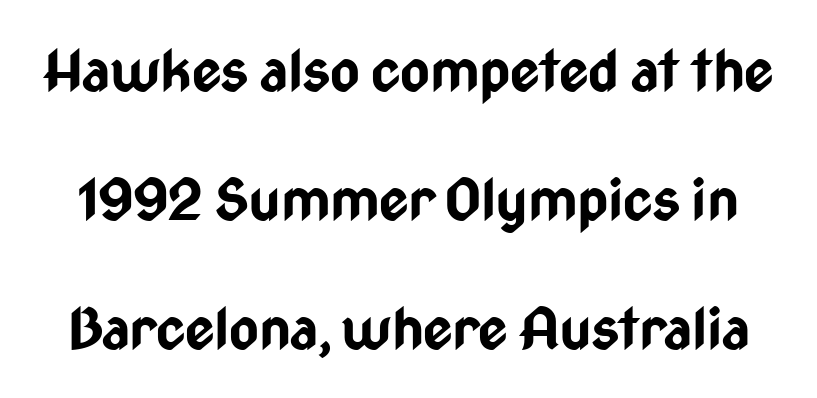
The image shows 57 px bold, condensed sans-serif type, upright; set loose line spacing (2.26x), normal letter spacing, not underlined; low stroke contrast and a medium x-height.
